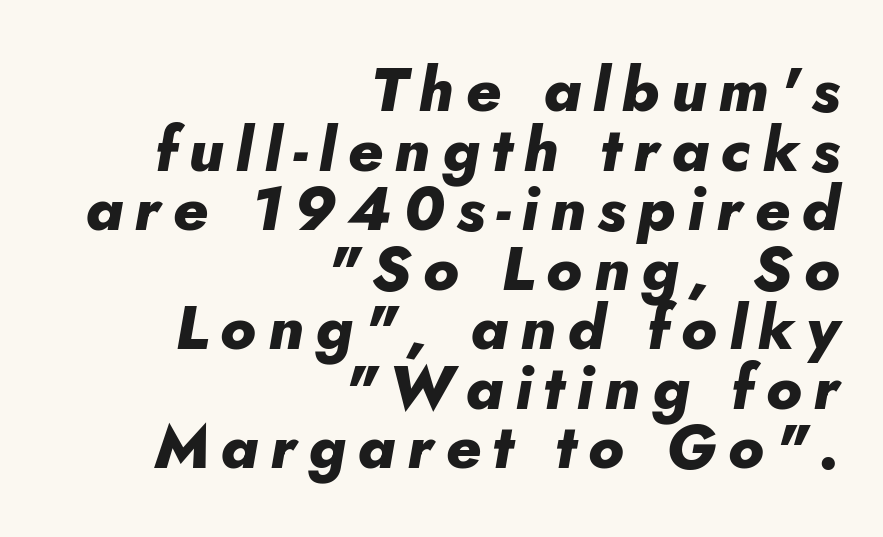
Any mark beneath the type? The region is blank. Each line ends at the same right margin while the left side varies. Is there much room between lines? No — they nearly touch. Is this a fixed-width face? No — the glyphs have proportional, varying widths. The characters look thick and weighty, a clear bold. It's the slanting kind of type.
